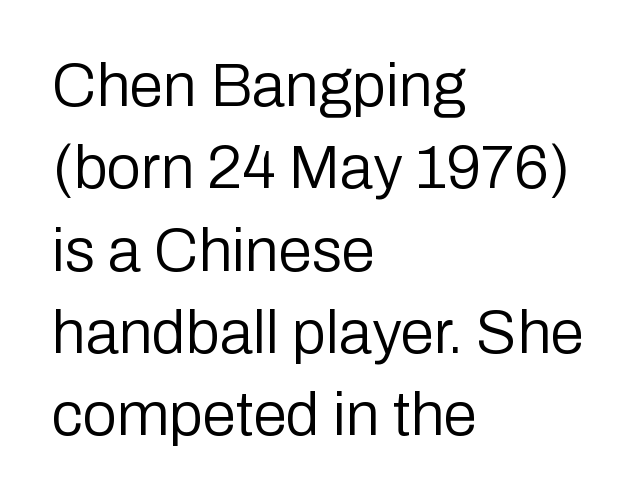
Q: Is the text bold? A: No.
Q: Is the text italic (slanted)? A: No, it is upright.
Q: Is the typeface a serif or a sans-serif typeface? A: Sans-serif.
Q: Is the text underlined? A: No.
Q: How is the paragraph aligned? A: Left-aligned.
Q: Is the spacing between letters normal or unusually wide? A: Normal.
Q: Is the spacing between lines tight, normal or loose? A: Normal.
Q: Width (condensed, normal, or wide)? A: Normal.
Q: Stroke contrast? A: Low.
Q: x-height? A: Medium.
Q: Monospaced? A: No.
